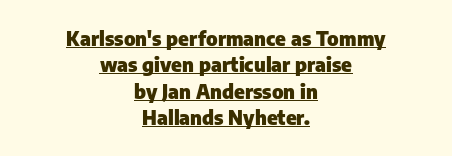
The image shows 20 px bold type, upright; set centered, normal line spacing (1.32x), normal letter spacing, underlined.
